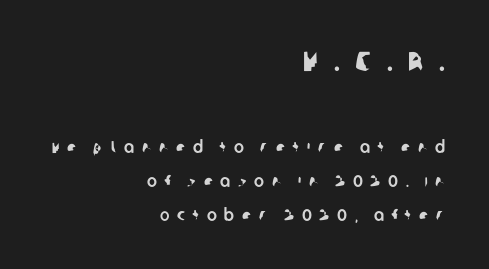
Short and long lines alike share a common ending point at right. Varying glyph widths throughout — classic text-font behaviour. Is there much room between lines? Yes — plenty of vertical air separates them. Letters rest on an invisible, unmarked baseline. The emphasis by scale lands on block number one, above. Is this a sans? Yes — the strokes have no serifs.
